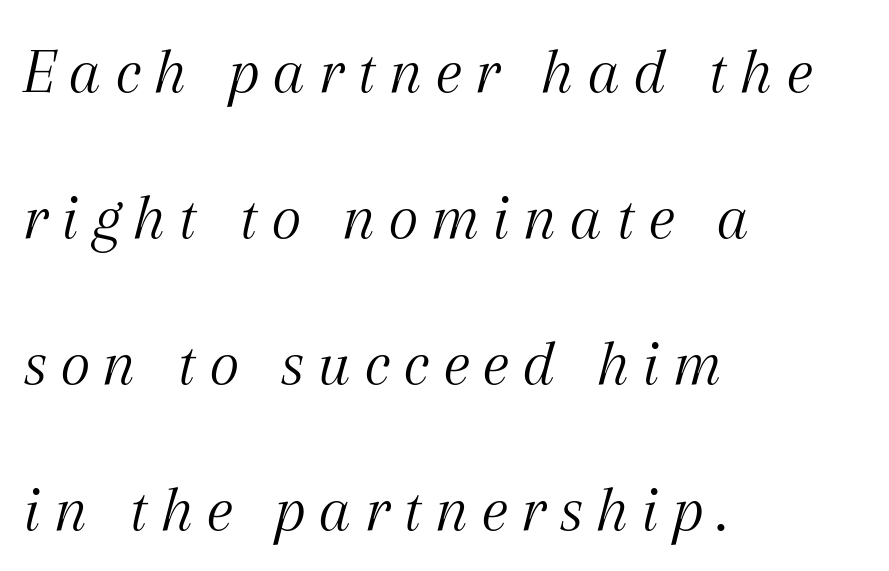
{"serif": "yes", "italic": "yes", "lean": "right", "slant_degrees": 12, "bold": "no", "weight": "light", "width": "normal", "stroke_contrast": "medium", "x_height": "medium", "monospaced": "no", "underline": "no", "align": "left", "line_spacing": "loose", "line_spacing_ratio": 2.21, "glyph_px": 66}
